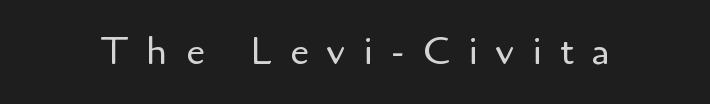
{"serif": "no", "italic": "no", "bold": "no", "weight": "regular", "width": "normal", "stroke_contrast": "low", "x_height": "small", "monospaced": "no", "underline": "no", "letter_spacing": "wide", "letter_spacing_em": 0.48, "glyph_px": 38}
